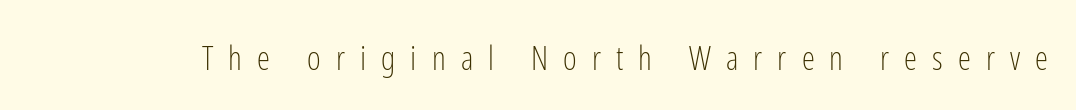
The image shows 33 px light, condensed sans-serif type, upright; set unusually wide letter spacing (+0.46 em), not underlined; low stroke contrast and a medium x-height.
